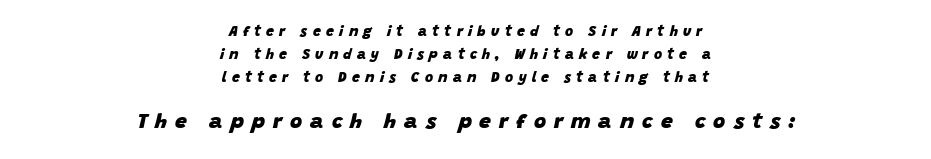
Small over large — that's the arrangement of the two blocks here. The glyphs are unaccompanied by any horizontal stroke below them. Heavy-handed strokes throughout: this text is bold. Looking at the ascenders, they clearly lean.
